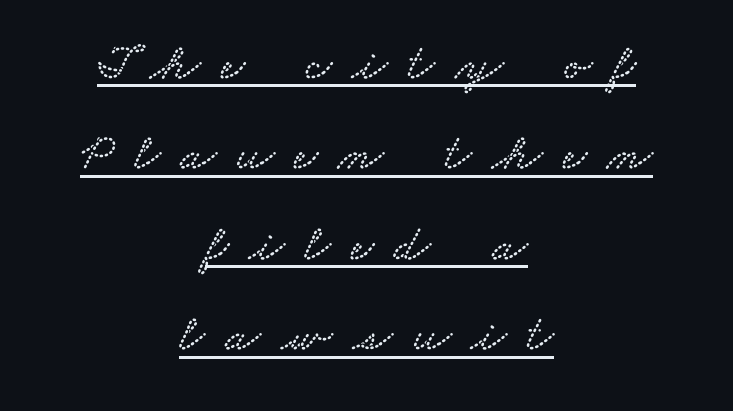
The image shows 52 px wide serif type; set centered, line spacing 1.74x, unusually wide letter spacing (+0.39 em), underlined; low stroke contrast and a small x-height.
